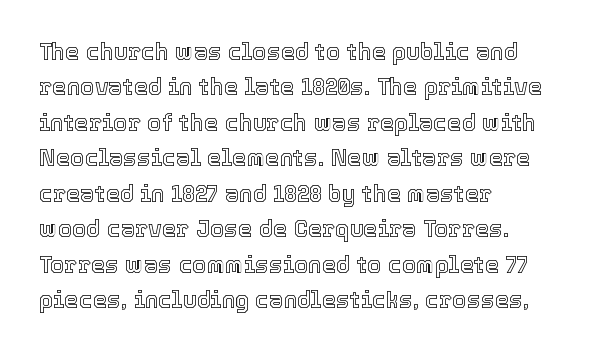
{"italic": "no", "underline": "no", "align": "left", "line_spacing": "normal", "line_spacing_ratio": 1.54, "letter_spacing": "normal", "letter_spacing_em": 0.0, "glyph_px": 23}
